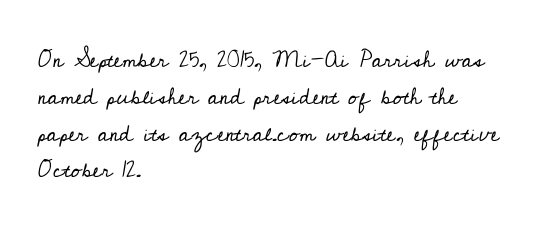
The rendering uses a moderate line-height, typical for paragraphs. The cut favours lightness, reaching ordinary text weight at its darkest. A student would call this left alignment; a typographer would say flush left, rag right. Honestly, there is no underline to notice here at all. The letterforms sit shoulder to shoulder at normal distance.
